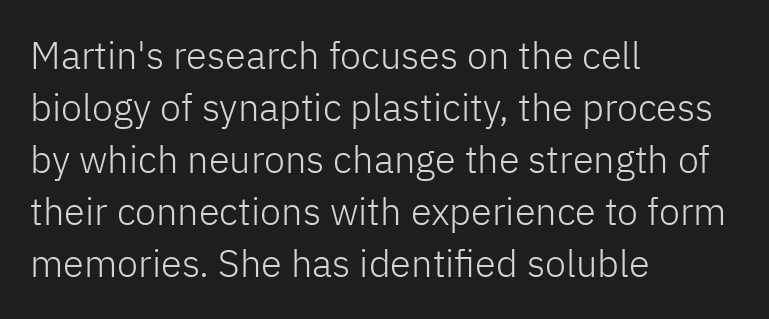
{"serif": "no", "italic": "no", "bold": "no", "weight": "light", "width": "normal", "stroke_contrast": "low", "x_height": "medium", "monospaced": "no", "underline": "no", "align": "left", "line_spacing": "normal", "line_spacing_ratio": 1.37, "letter_spacing": "normal", "letter_spacing_em": 0.0, "glyph_px": 38}
